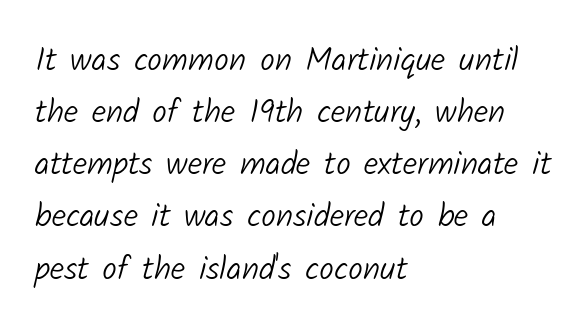
Just letters on the line, the space beneath them empty. The passage shown is typed in a proportional face where columns would drift. The text block is weighted toward the left margin, trailing off unevenly rightward. The designer went with a sans here, leaving each stem footless. A light-to-regular cut is what we see here.
